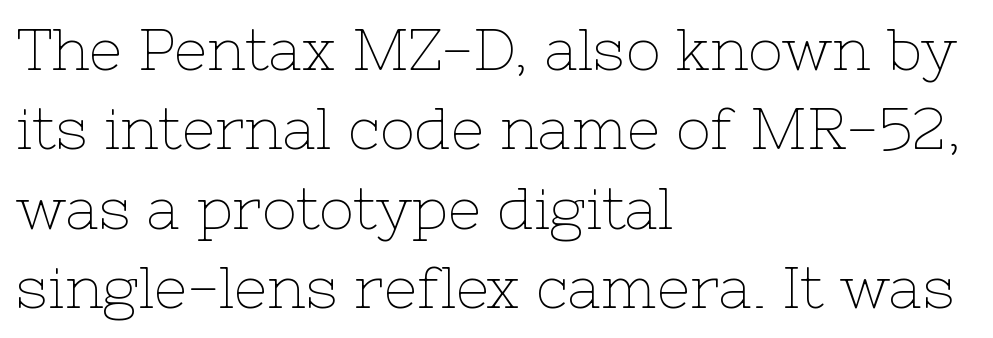
Q: Is the text bold? A: No.
Q: Is the text italic (slanted)? A: No, it is upright.
Q: Is the typeface a serif or a sans-serif typeface? A: Serif.
Q: Is the text underlined? A: No.
Q: How is the paragraph aligned? A: Left-aligned.
Q: Is the spacing between letters normal or unusually wide? A: Normal.
Q: Is the spacing between lines tight, normal or loose? A: Normal.
Q: Width (condensed, normal, or wide)? A: Normal.
Q: Stroke contrast? A: Low.
Q: x-height? A: Medium.
Q: Monospaced? A: No.
